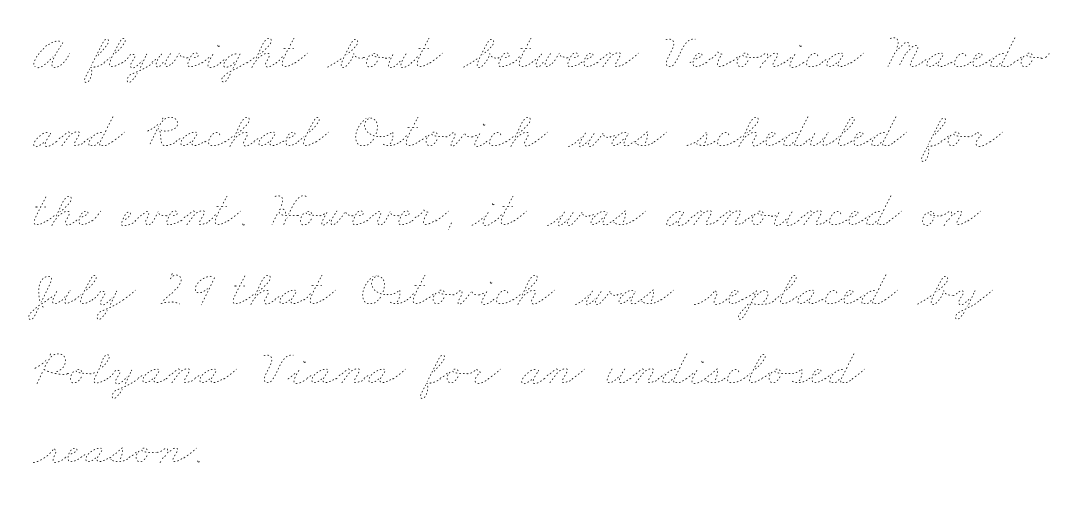
Q: Is the text bold? A: No.
Q: Is the text underlined? A: No.
Q: How is the paragraph aligned? A: Left-aligned.
Q: Is the spacing between letters normal or unusually wide? A: Normal.
Q: Is the spacing between lines tight, normal or loose? A: Normal.
Q: Width (condensed, normal, or wide)? A: Wide.
Q: Stroke contrast? A: Low.
Q: x-height? A: Small.
Q: Monospaced? A: No.
